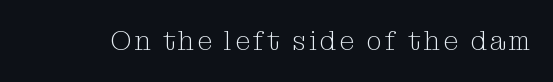
The space directly below the letters is spotless. The letters look calm and open, with moderate or lighter stems. Notice how the stems are strictly vertical — no italics here.
